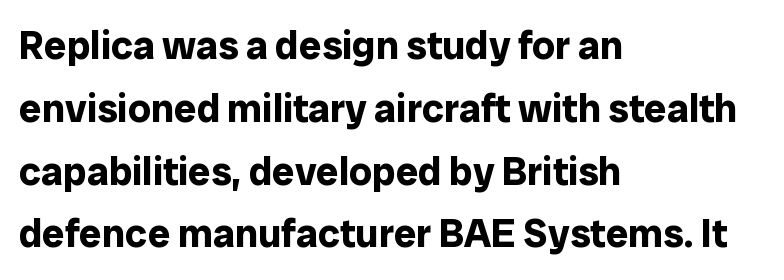
The image shows 40 px bold sans-serif type, upright; set left-aligned, normal line spacing (1.57x), normal letter spacing, not underlined; low stroke contrast and a medium x-height.
